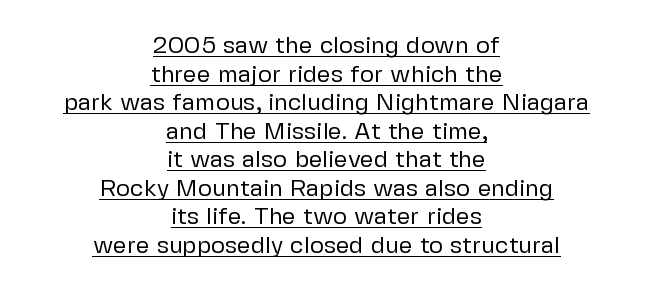
{"italic": "no", "bold": "no", "underline": "yes", "align": "center", "line_spacing_ratio": 1.19, "letter_spacing": "normal", "letter_spacing_em": 0.0, "glyph_px": 24}
